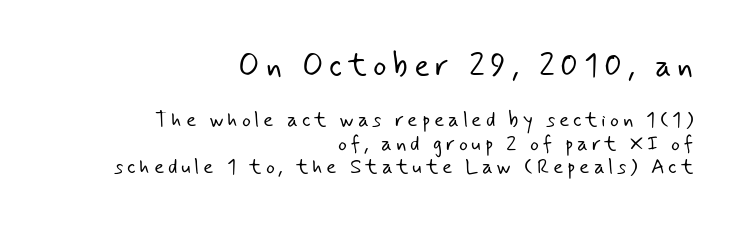
{"serif": "no", "bold": "no", "weight": "light", "width": "normal", "stroke_contrast": "low", "x_height": "small", "monospaced": "no", "underline": "no", "align": "right", "line_spacing": "tight", "line_spacing_ratio": 1.12, "larger_block": "first", "size_ratio": 1.52, "glyph_px": 32}
